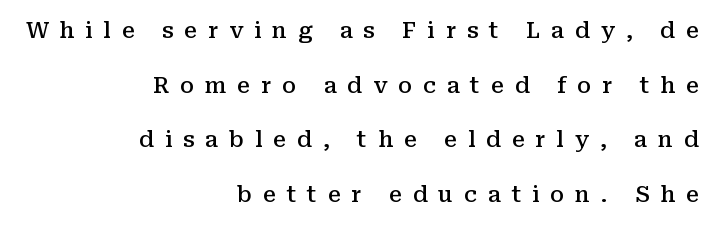
{"italic": "no", "bold": "semi", "underline": "no", "align": "right", "line_spacing": "loose", "line_spacing_ratio": 2.48, "letter_spacing": "wide", "letter_spacing_em": 0.49, "glyph_px": 22}
